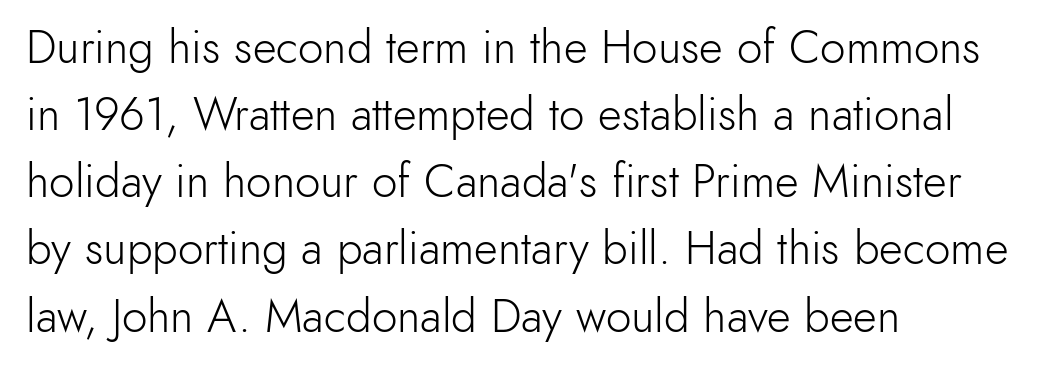
A typesetter would call this leading conventional body-copy spacing. Spacing verdict: proportional, widths tailored to each character. Typeset ragged right — the left edge is the straight one. Unlike italic type, these characters show no tilt at all.
